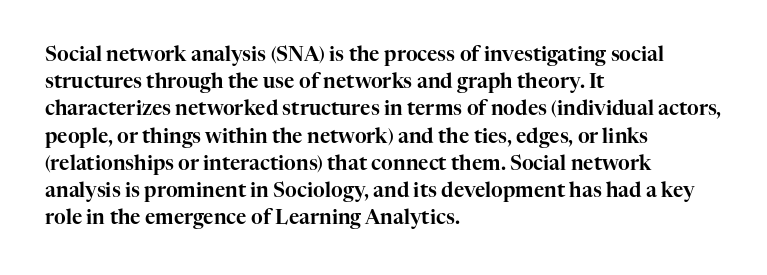
Q: Is the text italic (slanted)? A: No, it is upright.
Q: Is the text underlined? A: No.
Q: How is the paragraph aligned? A: Left-aligned.
Q: Is the spacing between letters normal or unusually wide? A: Normal.
Q: Is the spacing between lines tight, normal or loose? A: Normal.
